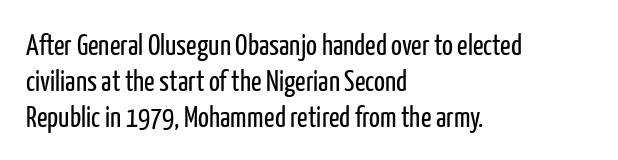
Q: Is the text bold? A: No.
Q: Is the text italic (slanted)? A: No, it is upright.
Q: Is the typeface a serif or a sans-serif typeface? A: Sans-serif.
Q: Is the text underlined? A: No.
Q: How is the paragraph aligned? A: Left-aligned.
Q: Is the spacing between letters normal or unusually wide? A: Normal.
Q: Is the spacing between lines tight, normal or loose? A: Normal.
Q: Width (condensed, normal, or wide)? A: Condensed.
Q: Stroke contrast? A: Low.
Q: x-height? A: Medium.
Q: Monospaced? A: No.
